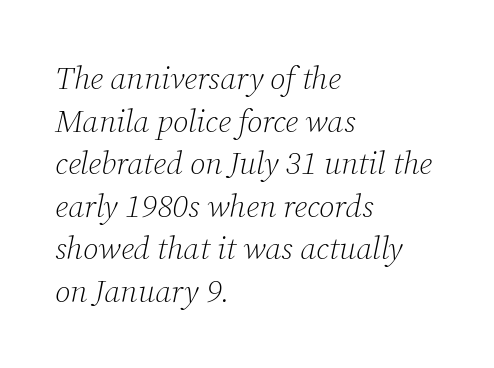
{"serif": "yes", "italic": "yes", "lean": "right", "slant_degrees": 12, "bold": "no", "weight": "light", "width": "normal", "stroke_contrast": "low", "x_height": "medium", "monospaced": "no", "underline": "no", "align": "left", "line_spacing": "normal", "line_spacing_ratio": 1.33, "letter_spacing": "normal", "letter_spacing_em": 0.0, "glyph_px": 32}
